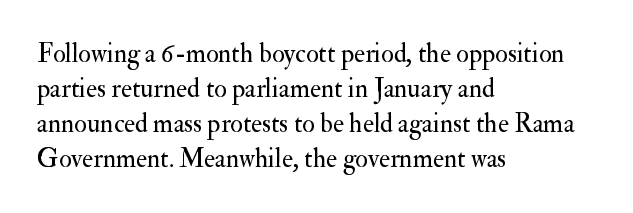
The image shows 26 px text type, upright; set left-aligned, normal line spacing (1.34x), normal letter spacing, not underlined.
